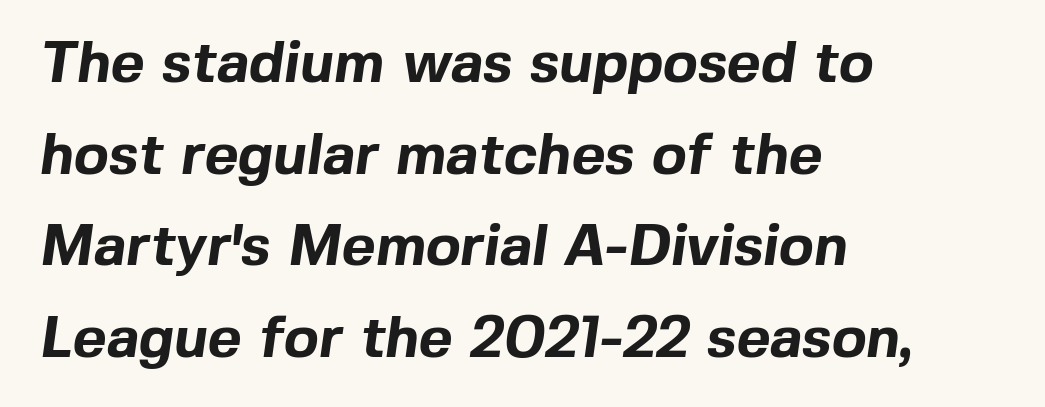
Type style note: lacks serifs. Looks like regular typesetting: each glyph gets only the width it needs. You could call the tracking neutral — neither tight nor loose. Horizontal bands of white between lines are of average thickness. On the weight axis this lands at bold, roughly 700.
